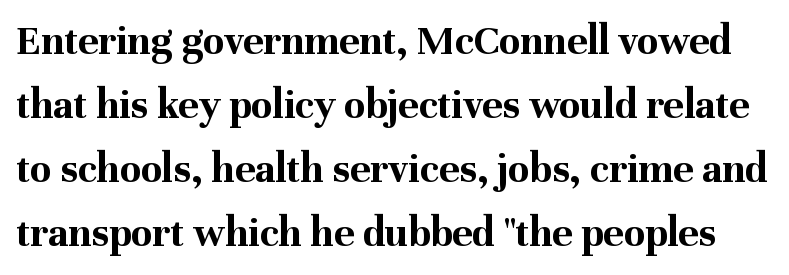
Does the type have serifs? Yes, each stem ends in a small foot. The sample has been set heavy, in full bold. The vertical gap from one line to the next is medium. A roman cut, with each character standing at attention.
